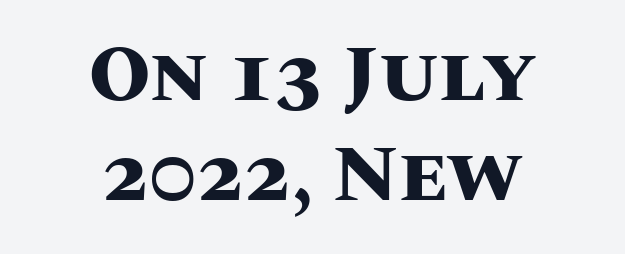
Q: Is the text bold? A: Yes.
Q: Is the text italic (slanted)? A: No, it is upright.
Q: Is the text underlined? A: No.
Q: How is the paragraph aligned? A: Centered.
Q: Is the spacing between letters normal or unusually wide? A: Normal.
Q: Is the spacing between lines tight, normal or loose? A: Normal.
Q: Width (condensed, normal, or wide)? A: Normal.
Q: Stroke contrast? A: Medium.
Q: x-height? A: Large.
Q: Monospaced? A: No.
